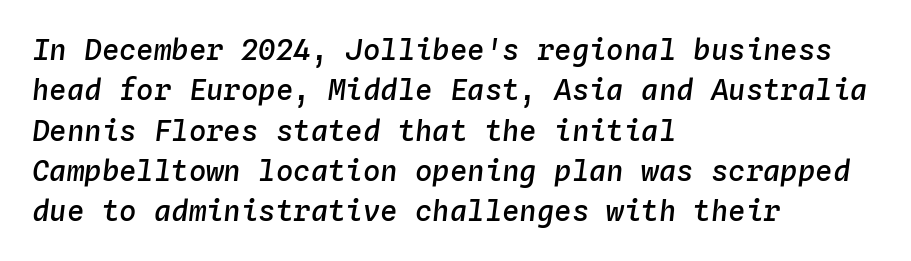
Default kerning and tracking; the words read as compact shapes. Here the designer chose a console-style face with uniform glyph widths. This sample uses an oblique cut, with every glyph tilted off the vertical. Rows of type keep a routine distance in the vertical direction. Descender tails drop into unmarked territory. A semibold gives these letters moderate extra thickness, short of bold.
